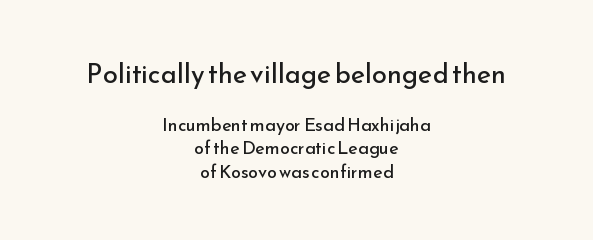
Q: Is the text bold? A: No.
Q: Is the text italic (slanted)? A: No, it is upright.
Q: Is the text underlined? A: No.
Q: How is the paragraph aligned? A: Centered.
Q: Is the spacing between letters normal or unusually wide? A: Normal.
Q: Is the spacing between lines tight, normal or loose? A: Normal.
Q: Which block of text is set in a larger size, the first (top) or the second (bottom)? A: The first (top) one.
